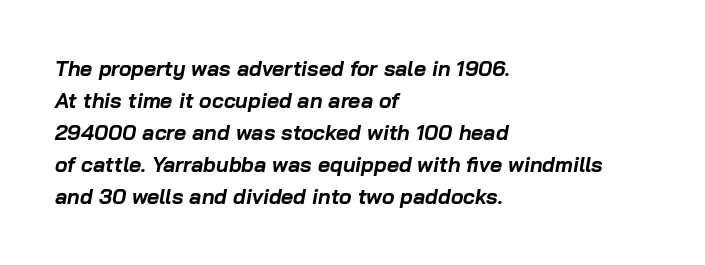
Q: Is the text bold? A: Yes.
Q: Is the text italic (slanted)? A: Yes, it leans right by about 10 degrees.
Q: Is the text underlined? A: No.
Q: How is the paragraph aligned? A: Left-aligned.
Q: Is the spacing between letters normal or unusually wide? A: Normal.
Q: Is the spacing between lines tight, normal or loose? A: Normal.
